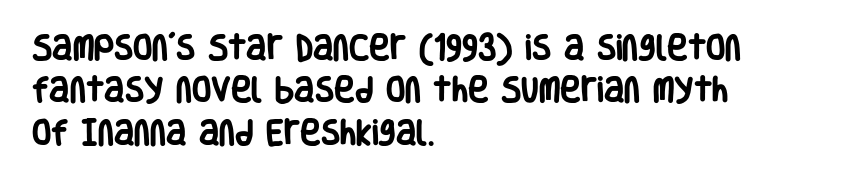
{"serif": "no", "italic": "no", "bold": "yes", "weight": "heavy", "width": "condensed", "stroke_contrast": "low", "x_height": "large", "monospaced": "no", "underline": "no", "align": "left", "line_spacing": "normal", "line_spacing_ratio": 1.51, "letter_spacing": "normal", "letter_spacing_em": 0.0, "glyph_px": 28}
